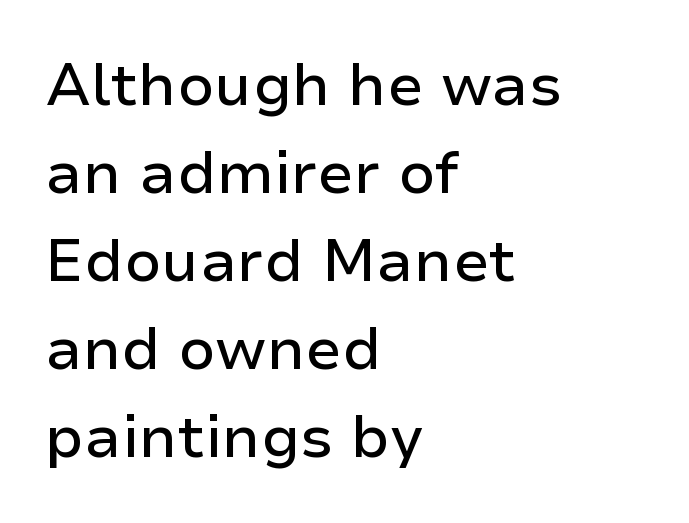
{"serif": "no", "italic": "no", "width": "normal", "stroke_contrast": "low", "x_height": "medium", "monospaced": "no", "underline": "no", "align": "left", "line_spacing": "normal", "line_spacing_ratio": 1.49, "letter_spacing": "normal", "letter_spacing_em": 0.0, "glyph_px": 59}
